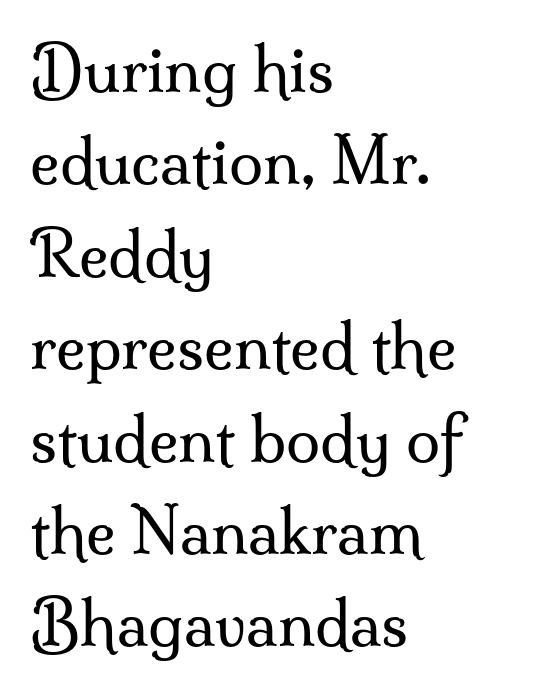
Examine the stroke ends and you'll spot serifs. Rendered with straight, roman letterforms. Words float on clear page, feet unadorned. The font sits on the lighter half of the weight spectrum, regular included.
